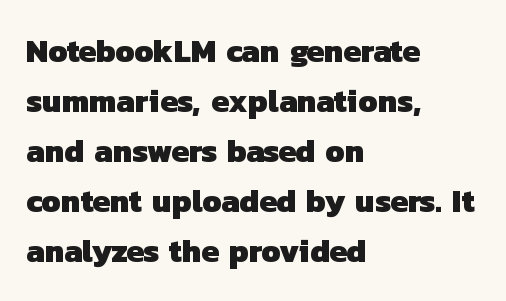
Line beginnings align vertically; line endings do not. Leading matches the norm, producing a regular column. The rendering shows plain stroke endings on the letterforms — a sans-serif design. You'd pick this weight for a headline — it's a proper bold. The letters advance in unequal steps, a hallmark of proportional type.
